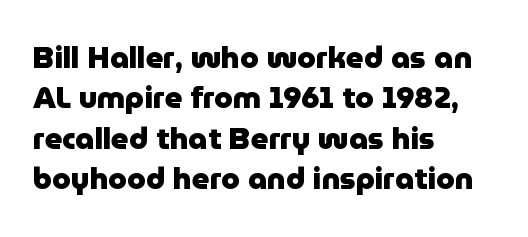
The image shows 30 px heavy sans-serif type, upright; set left-aligned, normal line spacing (1.35x), normal letter spacing, not underlined; low stroke contrast and a medium x-height.
